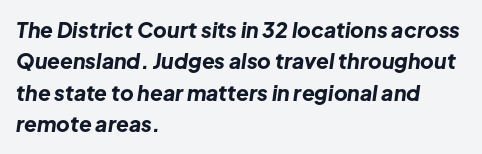
You'd pick this weight for a headline — it's a proper bold. Inter-character spacing is left at the font's built-in metrics. What's the leading like? Ordinary, nothing unusual. The font's italic variant was chosen for this text. Words float on clear page, feet unadorned.
